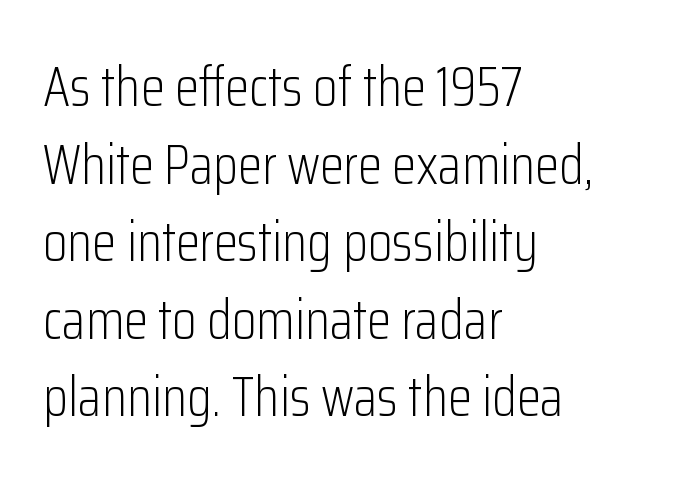
Honestly, the row spacing looks completely unremarkable. Varying glyph widths throughout — classic text-font behaviour. The face used here is rendered with its standard letterfit. A light-to-regular cut is what we see here. The type family on display is of the sans-serif kind. The lines are quadded left.
